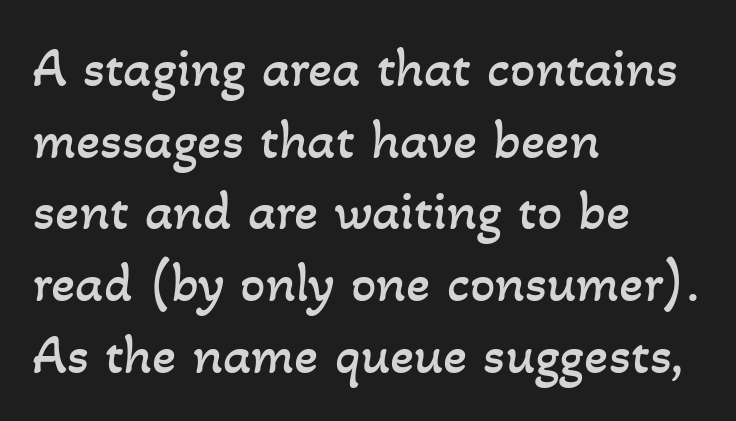
What stands out about the letter spacing? Nothing — it is the standard amount. Each new line begins a customary step beneath the previous one. No extra ink here — the face is not bold. Any mark beneath the type? The region is blank. This sample has the flowing, uneven cadence of proportional lettering. In CSS terms this would be text-align: left.
